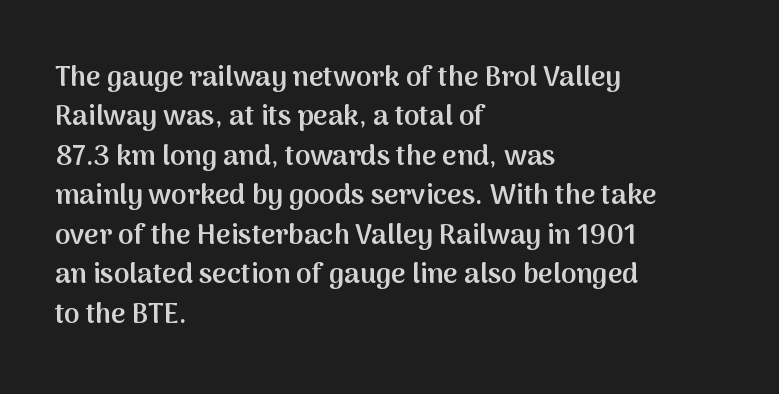
{"serif": "no", "italic": "no", "bold": "semi", "weight": "semibold", "width": "normal", "stroke_contrast": "medium", "x_height": "medium", "monospaced": "no", "underline": "no", "align": "left", "line_spacing": "normal", "line_spacing_ratio": 1.41, "letter_spacing": "normal", "letter_spacing_em": 0.0, "glyph_px": 28}
